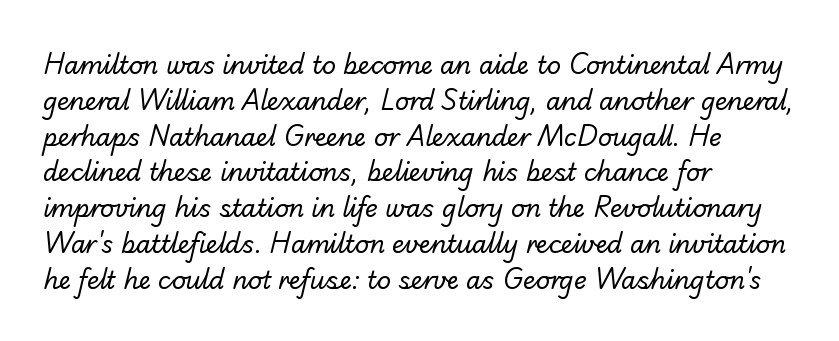
The image shows 24 px text type; set left-aligned, normal line spacing (1.49x), normal letter spacing, not underlined.
